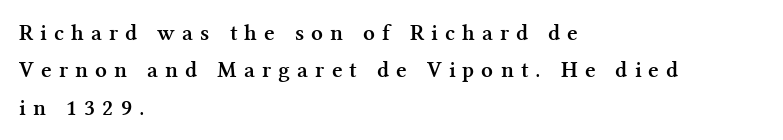
Q: Is the text bold? A: Yes.
Q: Is the text italic (slanted)? A: No, it is upright.
Q: Is the text underlined? A: No.
Q: How is the paragraph aligned? A: Left-aligned.
Q: Is the spacing between letters normal or unusually wide? A: Unusually wide.
Q: Is the spacing between lines tight, normal or loose? A: Normal.
